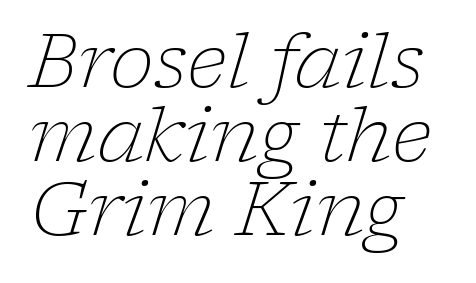
{"serif": "yes", "italic": "yes", "lean": "right", "slant_degrees": 17, "bold": "no", "weight": "light", "width": "normal", "stroke_contrast": "low", "x_height": "medium", "monospaced": "no", "underline": "no", "align": "left", "line_spacing": "tight", "line_spacing_ratio": 0.99, "letter_spacing": "normal", "letter_spacing_em": 0.0, "glyph_px": 75}
